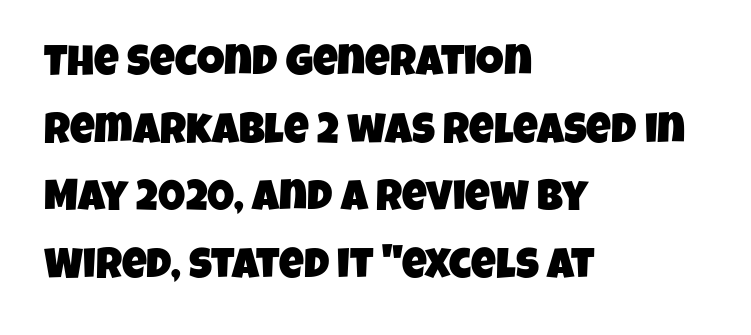
Serif or sans? Sans — the stroke terminals are bare. The area under the type is left untouched. Tracking here is standard; glyphs follow each other at the usual distance. The block of text has a typical density, with ordinary space between rows. Does the copy run flush right? No — it runs flush left. The face used here is proportionally spaced, like ordinary book or web type.
